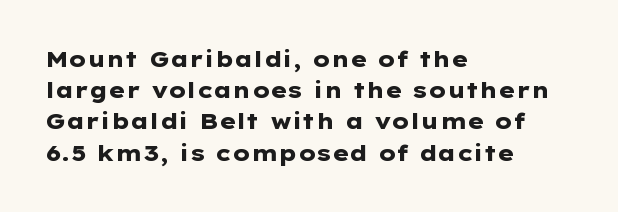
In CSS terms this would be text-align: left. Baseline-to-baseline distance is the conventional proportion of letter height. Notice how the stems are strictly vertical — no italics here. The space beneath each line is pristine and unruled. Spacing between characters is what you'd get straight out of the box. The passage shown is emphatically bold.
